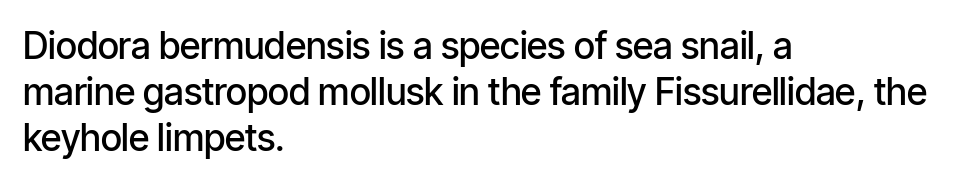
The image shows 37 px semibold, condensed sans-serif type, upright; set left-aligned, normal line spacing (1.25x), normal letter spacing, not underlined; low stroke contrast and a medium x-height.
